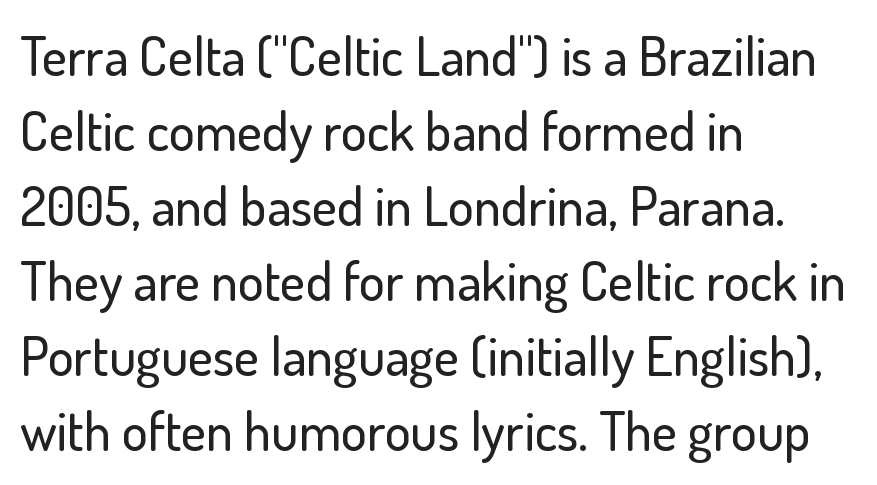
Q: Is the text italic (slanted)? A: No, it is upright.
Q: Is the typeface a serif or a sans-serif typeface? A: Sans-serif.
Q: Is the text underlined? A: No.
Q: How is the paragraph aligned? A: Left-aligned.
Q: Is the spacing between letters normal or unusually wide? A: Normal.
Q: Is the spacing between lines tight, normal or loose? A: Normal.
Q: Width (condensed, normal, or wide)? A: Normal.
Q: Stroke contrast? A: Low.
Q: x-height? A: Small.
Q: Monospaced? A: No.
